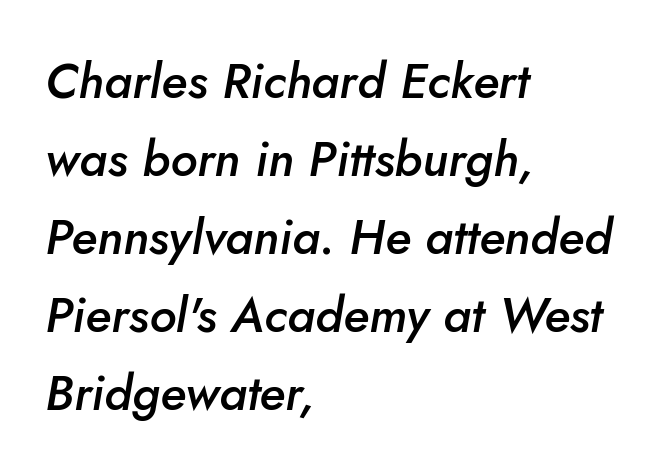
Students, this is semibold: more ink than regular, less than bold. Evenly set lines give the paragraph a standard silhouette. These lines are set flush left with a ragged right edge. Here the designer chose a conventional face with non-uniform glyph widths. The glyphs are unaccompanied by any horizontal stroke below them. Compared with ordinary roman type, these characters are visibly tilted.
